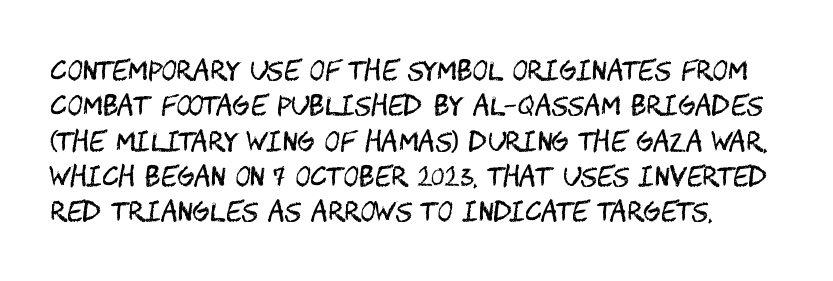
Spacing between characters is what you'd get straight out of the box. Honestly, the row spacing looks completely unremarkable. A light-to-regular cut is what we see here. Just letters on the line, the space beneath them empty. This is the regular roman posture of the typeface.
